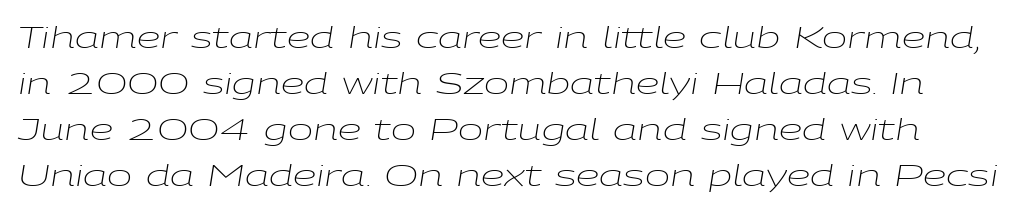
Unbolded letterforms with no extra heft. A bare baseline throughout the passage. Regarding leading, the lines here are spaced in the standard way. Varying glyph widths throughout — classic text-font behaviour. The face used here has a pronounced slope to its letters.
